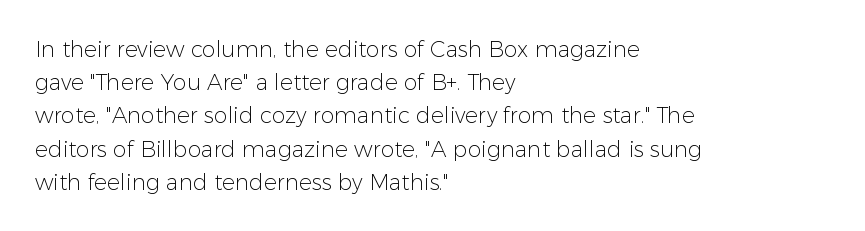
Q: Is the text bold? A: No.
Q: Is the text italic (slanted)? A: No, it is upright.
Q: Is the text underlined? A: No.
Q: How is the paragraph aligned? A: Left-aligned.
Q: Is the spacing between letters normal or unusually wide? A: Normal.
Q: Is the spacing between lines tight, normal or loose? A: Normal.
